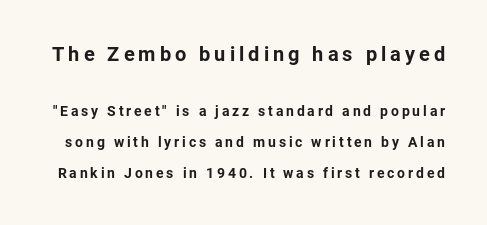
The image shows 20 px bold type, upright; set loose line spacing (2.23x), unusually wide letter spacing (+0.2 em), not underlined; the first (top) block is 1.43x larger.
